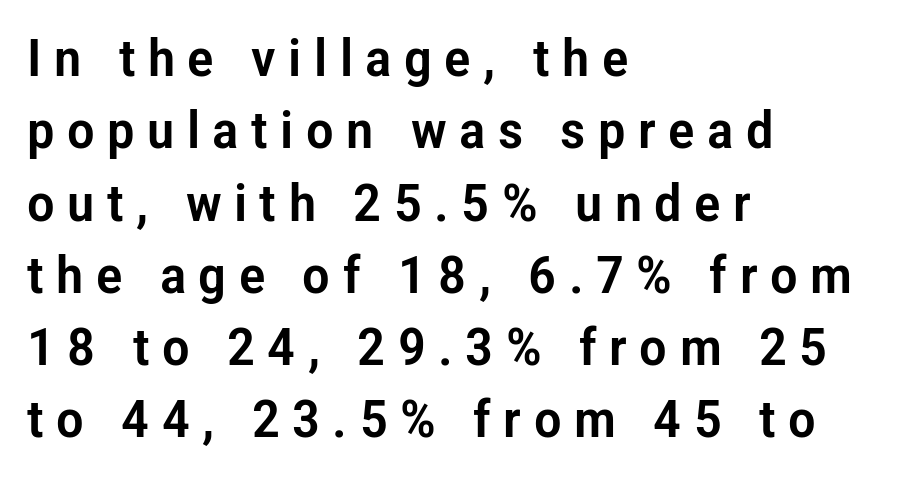
The passage shown is not underscored anywhere. Character widths vary here, with narrow letters taking less room than wide ones. The block of text has a typical density, with ordinary space between rows. Are there feet on the stems? There aren't — it's a sans.
